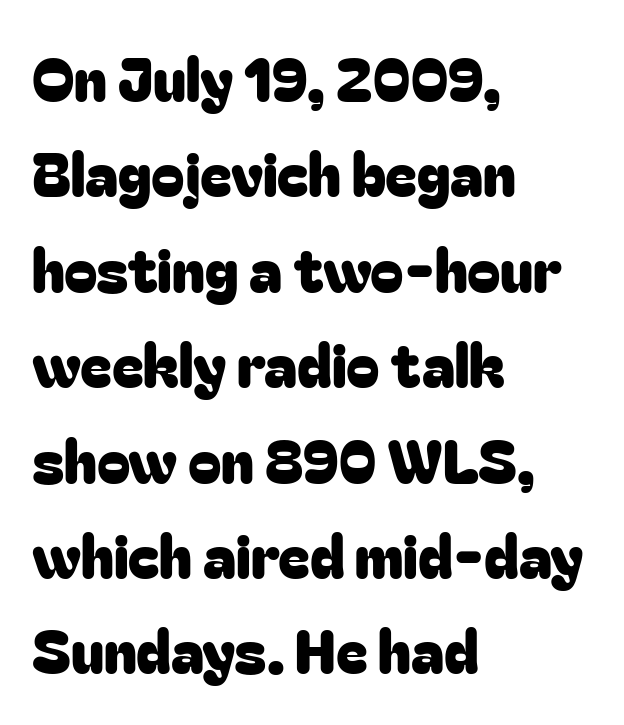
Q: Is the text italic (slanted)? A: No, it is upright.
Q: Is the typeface a serif or a sans-serif typeface? A: Sans-serif.
Q: Is the text underlined? A: No.
Q: How is the paragraph aligned? A: Left-aligned.
Q: Is the spacing between letters normal or unusually wide? A: Normal.
Q: Is the spacing between lines tight, normal or loose? A: Normal.
Q: Width (condensed, normal, or wide)? A: Normal.
Q: Stroke contrast? A: Low.
Q: x-height? A: Medium.
Q: Monospaced? A: No.
